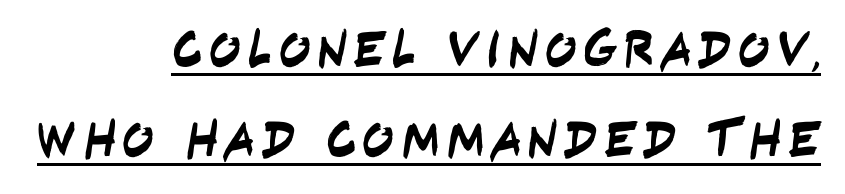
{"serif": "no", "width": "condensed", "stroke_contrast": "low", "x_height": "large", "monospaced": "no", "underline": "yes", "align": "right", "line_spacing": "normal", "line_spacing_ratio": 1.69, "glyph_px": 53}
